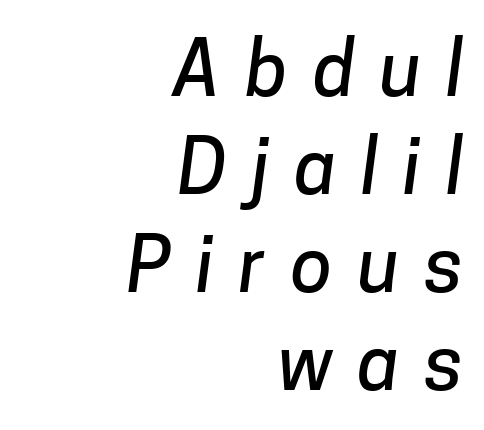
The image shows 76 px sans-serif type; set right-aligned, normal line spacing (1.29x), unusually wide letter spacing (+0.33 em), not underlined; low stroke contrast and a medium x-height.
